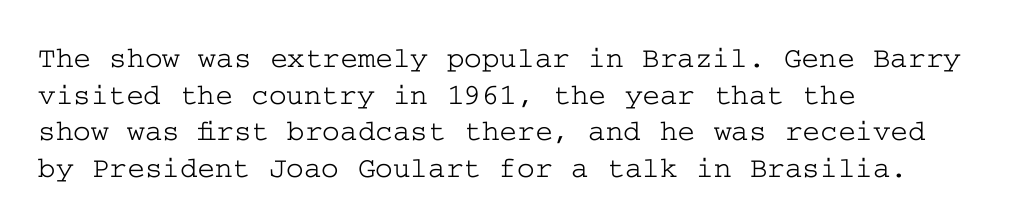
{"serif": "yes", "italic": "no", "width": "wide", "stroke_contrast": "low", "x_height": "medium", "underline": "no", "align": "left", "line_spacing_ratio": 1.22, "letter_spacing": "normal", "letter_spacing_em": 0.0, "glyph_px": 30}
